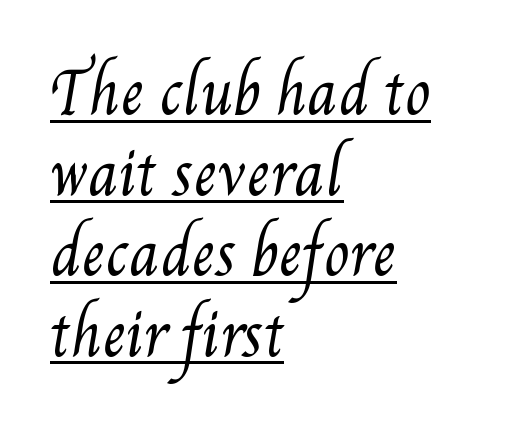
Students, observe: this is what conventionally led text looks like. Looks like regular typesetting: each glyph gets only the width it needs. This is underlined copy, the kind a proofreader might mark for attention. Here the glyphs are tracked normally, forming tight word shapes.
